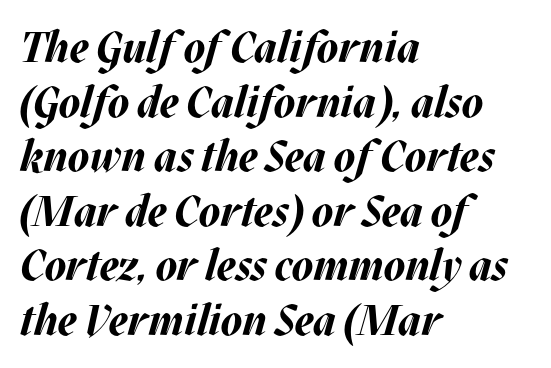
Q: Is the text bold? A: Yes.
Q: Is the text italic (slanted)? A: Yes, it leans right by about 17 degrees.
Q: Is the text underlined? A: No.
Q: How is the paragraph aligned? A: Left-aligned.
Q: Is the spacing between letters normal or unusually wide? A: Normal.
Q: Is the spacing between lines tight, normal or loose? A: Normal.
Q: Width (condensed, normal, or wide)? A: Normal.
Q: Stroke contrast? A: Medium.
Q: x-height? A: Large.
Q: Monospaced? A: No.
